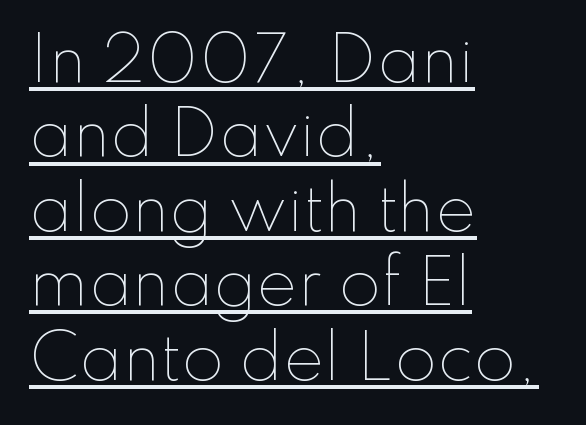
{"italic": "no", "bold": "no", "weight": "thin", "width": "normal", "stroke_contrast": "low", "x_height": "small", "monospaced": "no", "underline": "yes", "align": "left", "line_spacing_ratio": 1.22, "letter_spacing": "normal", "letter_spacing_em": 0.0, "glyph_px": 61}
